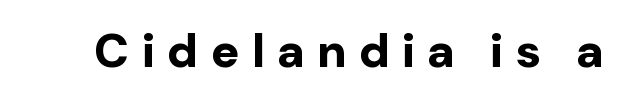
Q: Is the text bold? A: Yes.
Q: Is the text italic (slanted)? A: No, it is upright.
Q: Is the typeface a serif or a sans-serif typeface? A: Sans-serif.
Q: Is the text underlined? A: No.
Q: Is the spacing between letters normal or unusually wide? A: Unusually wide.
Q: Width (condensed, normal, or wide)? A: Normal.
Q: Stroke contrast? A: Low.
Q: x-height? A: Medium.
Q: Monospaced? A: No.
